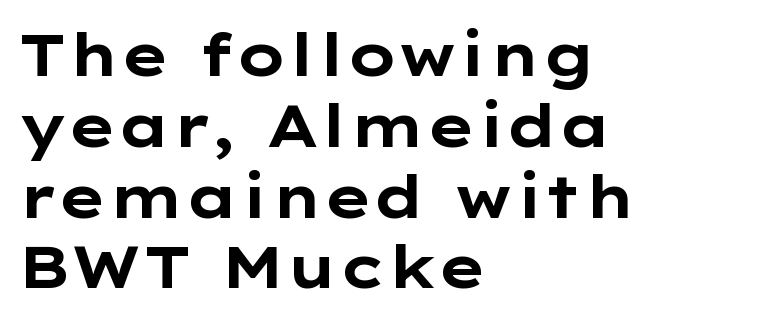
Plenty of ink on the page — the face is bold. The text was rendered using a sans face with plain stroke endings. Ordinary non-slanted type is in use. Compared with typical body copy, the letter spacing here is the same. Visually the block forms a straight wall on the left and a jagged coastline on the right. This sample has the flowing, uneven cadence of proportional lettering.
